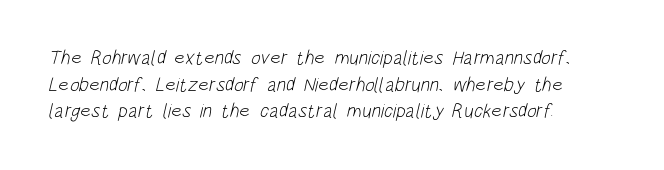
The image shows 20 px text type; set left-aligned, normal line spacing (1.33x), normal letter spacing, not underlined.
